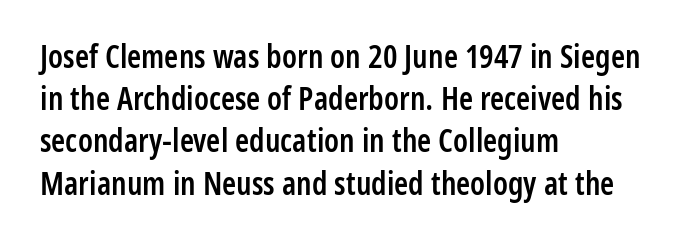
{"serif": "no", "italic": "no", "bold": "semi", "weight": "semibold", "width": "condensed", "stroke_contrast": "low", "x_height": "medium", "monospaced": "no", "underline": "no", "align": "left", "line_spacing": "normal", "line_spacing_ratio": 1.32, "letter_spacing": "normal", "letter_spacing_em": 0.0, "glyph_px": 32}
